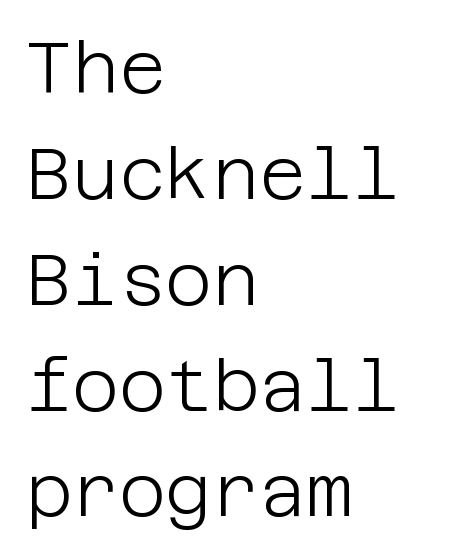
The image shows 72 px light sans-serif type, upright; set left-aligned, normal line spacing (1.47x), normal letter spacing, not underlined; low stroke contrast and a large x-height.
